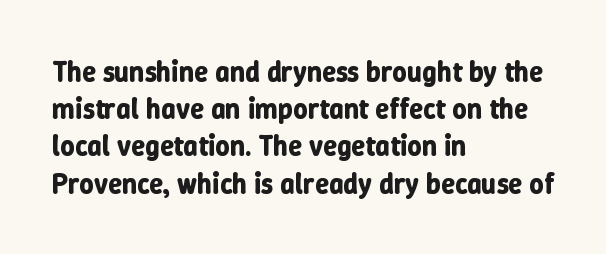
The image shows 28 px bold type, upright; set left-aligned, normal line spacing (1.33x), normal letter spacing, not underlined; low stroke contrast and a medium x-height.
